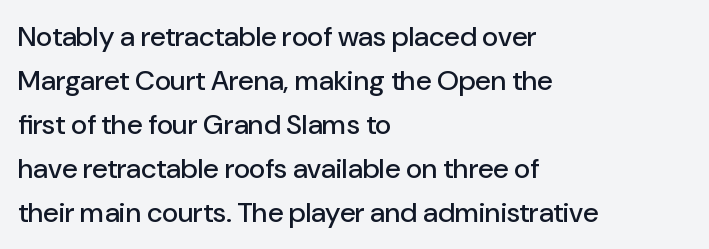
A typesetter would mark this as roman, not italic. The tracking reads as untouched default to a designer's eye. Compared with typical paragraphs, the rows here are spaced about the same. Examine the stroke ends and you'll find no serifs. Plain, unruled lines of type. The ragged edge is on the right, which tells us the setting is flush left.
